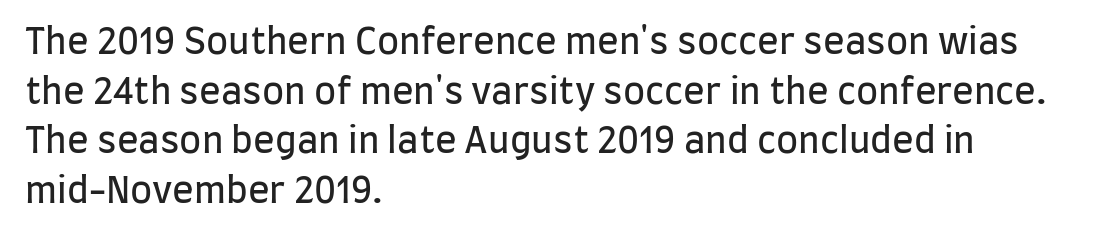
The image shows 36 px regular-weight, condensed sans-serif type, upright; set left-aligned, normal line spacing (1.38x), normal letter spacing, not underlined; low stroke contrast and a large x-height.
